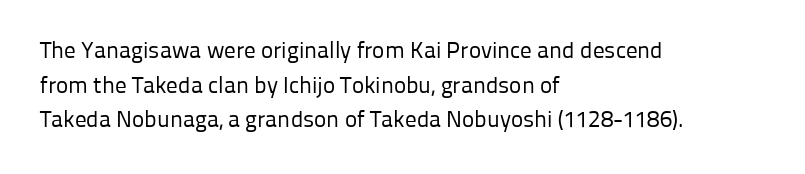
{"italic": "no", "bold": "no", "underline": "no", "align": "left", "line_spacing": "normal", "line_spacing_ratio": 1.51, "letter_spacing": "normal", "letter_spacing_em": 0.0, "glyph_px": 23}
